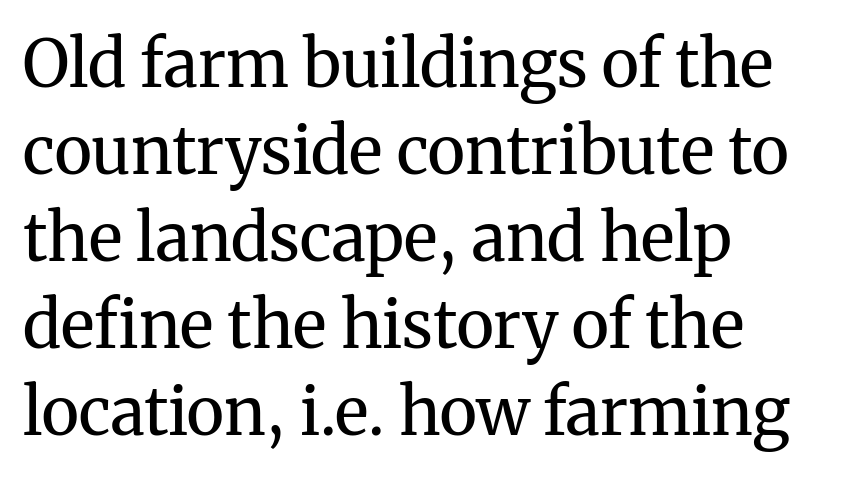
Q: Is the text bold? A: No.
Q: Is the text italic (slanted)? A: No, it is upright.
Q: Is the typeface a serif or a sans-serif typeface? A: Serif.
Q: Is the text underlined? A: No.
Q: How is the paragraph aligned? A: Left-aligned.
Q: Is the spacing between letters normal or unusually wide? A: Normal.
Q: Is the spacing between lines tight, normal or loose? A: Normal.
Q: Width (condensed, normal, or wide)? A: Normal.
Q: Stroke contrast? A: Medium.
Q: x-height? A: Medium.
Q: Monospaced? A: No.
